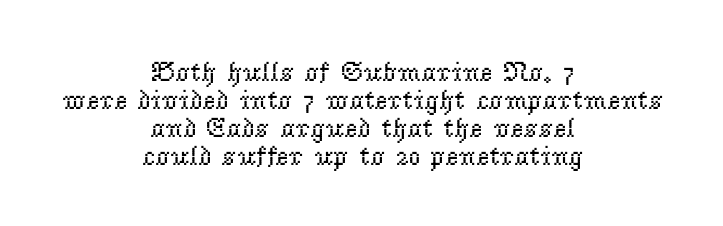
Q: Is the text bold? A: No.
Q: Is the text italic (slanted)? A: No, it is upright.
Q: Is the typeface a serif or a sans-serif typeface? A: Serif.
Q: Is the text underlined? A: No.
Q: How is the paragraph aligned? A: Centered.
Q: Is the spacing between letters normal or unusually wide? A: Normal.
Q: Is the spacing between lines tight, normal or loose? A: Tight.
Q: Width (condensed, normal, or wide)? A: Normal.
Q: Stroke contrast? A: Low.
Q: x-height? A: Small.
Q: Monospaced? A: No.
